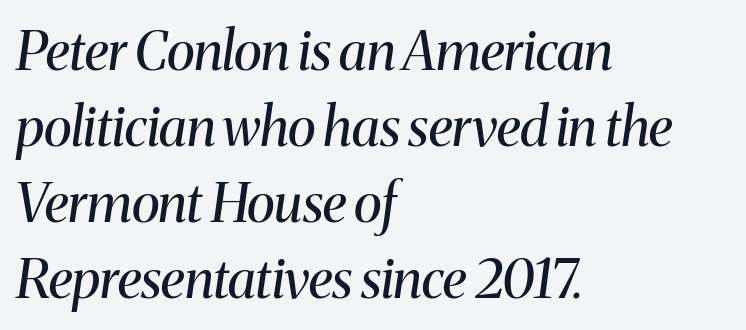
The image shows 54 px regular-weight serif type, italic (leaning right); set left-aligned, normal line spacing (1.41x), normal letter spacing, not underlined; medium stroke contrast and a medium x-height.
